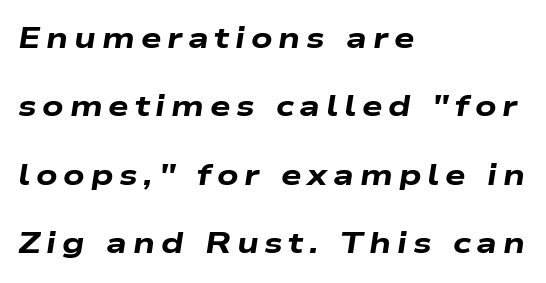
{"italic": "yes", "lean": "right", "slant_degrees": 9, "bold": "yes", "weight": "heavy", "width": "wide", "stroke_contrast": "low", "x_height": "medium", "monospaced": "no", "underline": "no", "align": "left", "line_spacing": "loose", "line_spacing_ratio": 2.36, "letter_spacing": "wide", "letter_spacing_em": 0.2, "glyph_px": 29}
